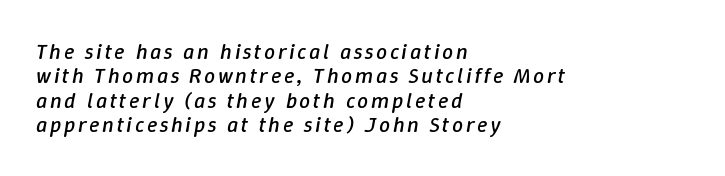
Q: Is the text bold? A: No.
Q: Is the text italic (slanted)? A: Yes, it leans right by about 9 degrees.
Q: Is the text underlined? A: No.
Q: How is the paragraph aligned? A: Left-aligned.
Q: Is the spacing between lines tight, normal or loose? A: Tight.
